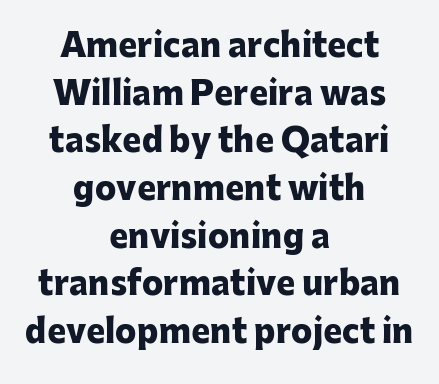
Q: Is the text bold? A: Yes.
Q: Is the text italic (slanted)? A: No, it is upright.
Q: Is the typeface a serif or a sans-serif typeface? A: Sans-serif.
Q: Is the text underlined? A: No.
Q: How is the paragraph aligned? A: Centered.
Q: Is the spacing between letters normal or unusually wide? A: Normal.
Q: Is the spacing between lines tight, normal or loose? A: Normal.
Q: Width (condensed, normal, or wide)? A: Normal.
Q: Stroke contrast? A: Low.
Q: x-height? A: Medium.
Q: Monospaced? A: No.
